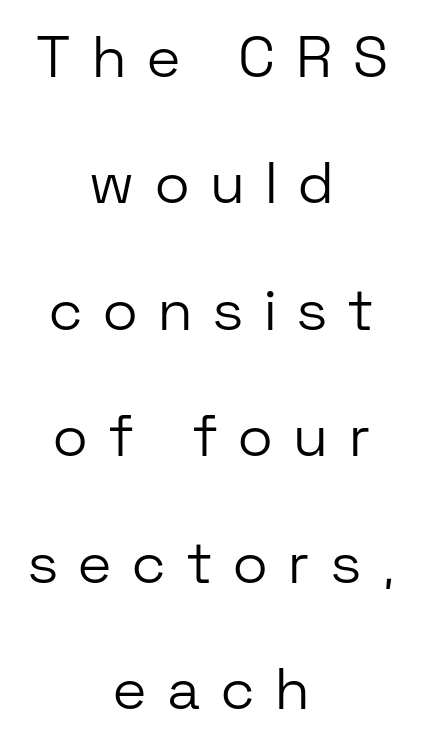
Q: Is the text bold? A: No.
Q: Is the text italic (slanted)? A: No, it is upright.
Q: Is the typeface a serif or a sans-serif typeface? A: Sans-serif.
Q: Is the text underlined? A: No.
Q: How is the paragraph aligned? A: Centered.
Q: Is the spacing between letters normal or unusually wide? A: Unusually wide.
Q: Is the spacing between lines tight, normal or loose? A: Loose.
Q: Width (condensed, normal, or wide)? A: Normal.
Q: Stroke contrast? A: Low.
Q: x-height? A: Medium.
Q: Monospaced? A: No.
